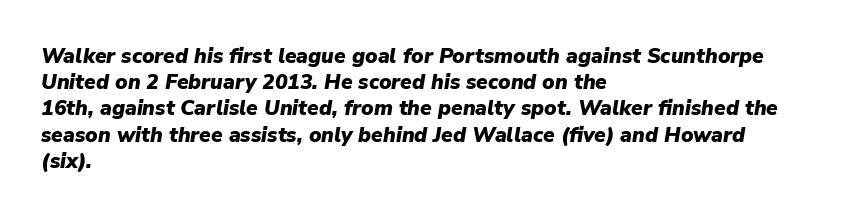
The image shows 21 px bold type, italic (leaning right); set left-aligned, normal line spacing (1.25x), normal letter spacing, not underlined.
